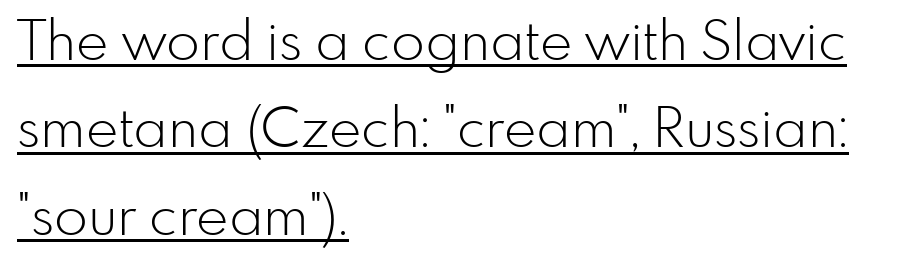
The face used here is proportionally spaced, like ordinary book or web type. The passage shown is underscored from start to finish. I'd call this a sans setting — the letters go barefoot. Think standard paragraph weight, or any step lighter than that. Honestly, the row spacing looks completely unremarkable.
